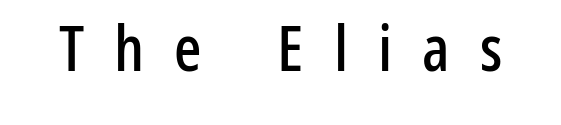
The image shows 64 px condensed sans-serif type, upright; set unusually wide letter spacing (+0.47 em), not underlined; low stroke contrast and a medium x-height.
